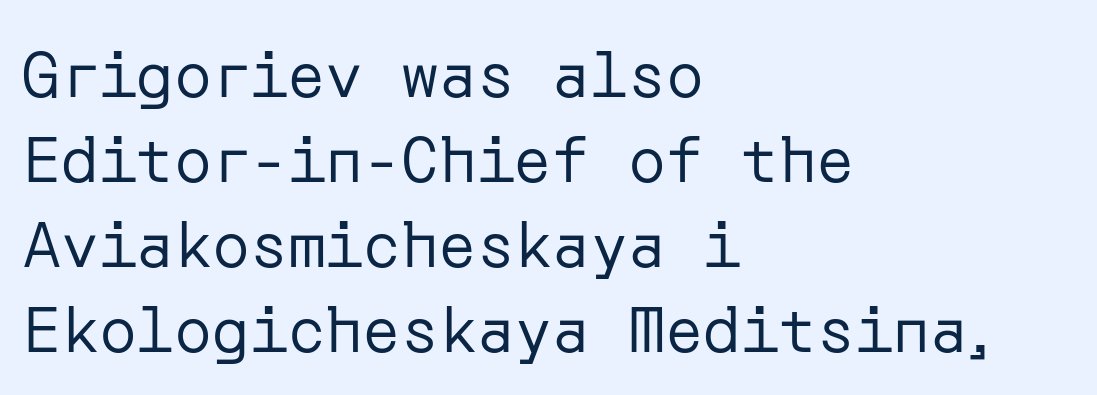
Q: Is the text bold? A: No.
Q: Is the text italic (slanted)? A: No, it is upright.
Q: Is the typeface a serif or a sans-serif typeface? A: Sans-serif.
Q: Is the text underlined? A: No.
Q: How is the paragraph aligned? A: Left-aligned.
Q: Is the spacing between letters normal or unusually wide? A: Normal.
Q: Is the spacing between lines tight, normal or loose? A: Normal.
Q: Width (condensed, normal, or wide)? A: Normal.
Q: Stroke contrast? A: Low.
Q: x-height? A: Medium.
